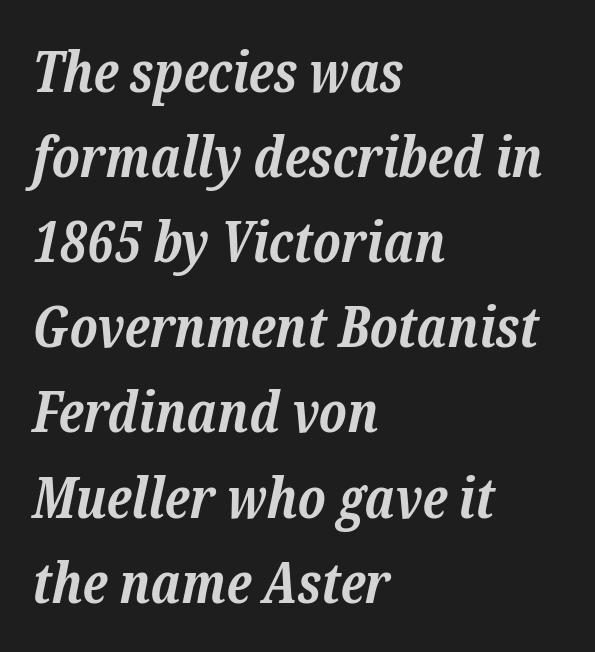
The image shows 56 px bold serif type, italic (leaning right); set left-aligned, normal line spacing (1.52x), normal letter spacing, not underlined; low stroke contrast and a medium x-height.
